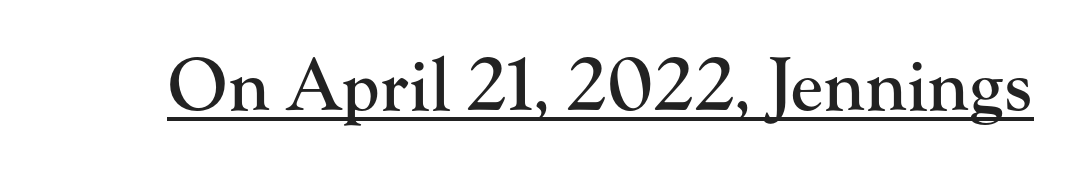
The image shows 71 px serif type, upright; set normal letter spacing, underlined; high stroke contrast and a small x-height.
